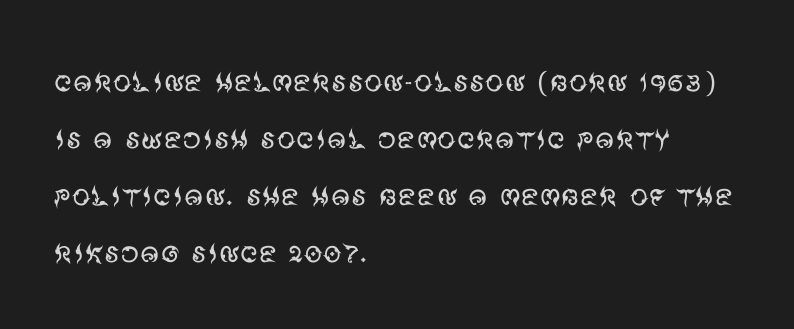
Note the varied advance widths — an 'i' is clearly narrower than an 'm'. A sans-serif font was chosen for this passage. Caption: standard tracking, unaltered. Underline: absent. Stems and bowls with no extra thickness — not bold.
